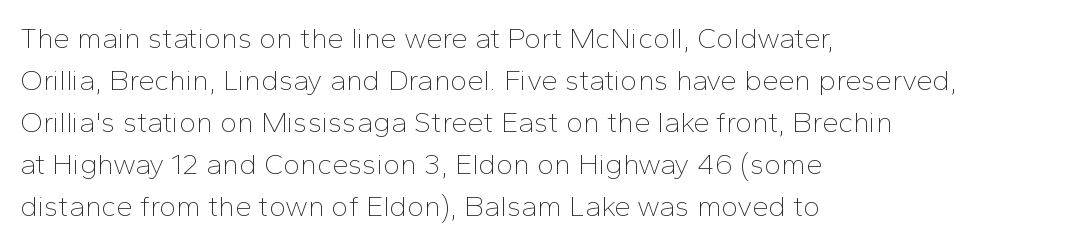
Q: Is the text bold? A: No.
Q: Is the text italic (slanted)? A: No, it is upright.
Q: Is the typeface a serif or a sans-serif typeface? A: Sans-serif.
Q: Is the text underlined? A: No.
Q: How is the paragraph aligned? A: Left-aligned.
Q: Is the spacing between letters normal or unusually wide? A: Normal.
Q: Is the spacing between lines tight, normal or loose? A: Normal.
Q: Width (condensed, normal, or wide)? A: Normal.
Q: Stroke contrast? A: Low.
Q: x-height? A: Medium.
Q: Monospaced? A: No.
